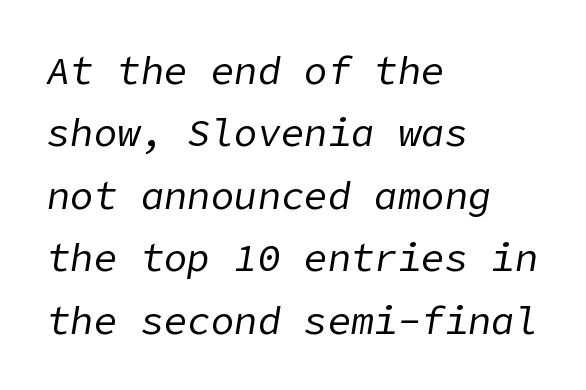
Q: Is the text bold? A: No.
Q: Is the text italic (slanted)? A: Yes, it leans right by about 9 degrees.
Q: Is the text underlined? A: No.
Q: How is the paragraph aligned? A: Left-aligned.
Q: Is the spacing between letters normal or unusually wide? A: Normal.
Q: Is the spacing between lines tight, normal or loose? A: Normal.
Q: Width (condensed, normal, or wide)? A: Normal.
Q: Stroke contrast? A: Low.
Q: x-height? A: Medium.
